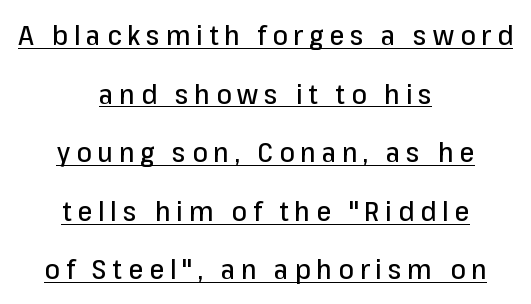
Compared with undecorated copy, this sample adds a rule below the words. No italicization has been applied; the sample stays upright. Vertically, the passage feels expansive, rows floating well apart. This rendering widens character spacing well past its baseline value.
